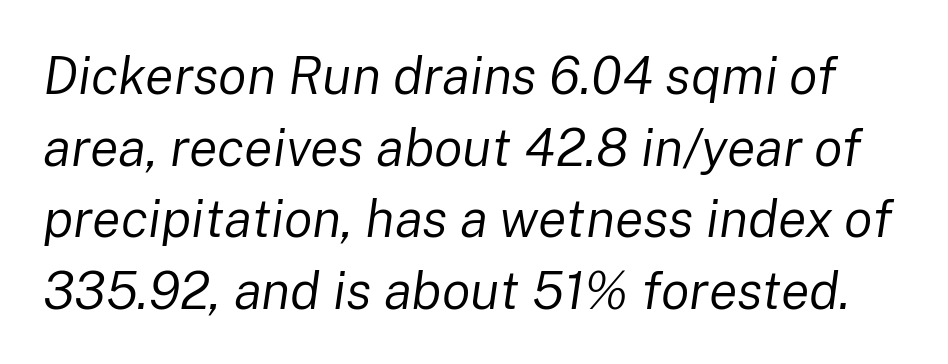
The image shows 53 px regular-weight type, italic (leaning right); set normal line spacing (1.35x), normal letter spacing, not underlined; low stroke contrast and a medium x-height.
